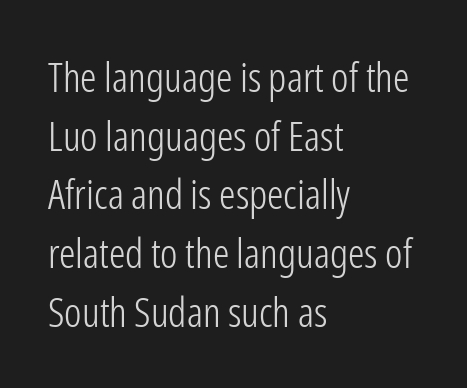
{"serif": "no", "italic": "no", "bold": "no", "weight": "light", "width": "condensed", "stroke_contrast": "low", "x_height": "medium", "monospaced": "no", "underline": "no", "align": "left", "line_spacing": "normal", "line_spacing_ratio": 1.43, "letter_spacing": "normal", "letter_spacing_em": 0.0, "glyph_px": 41}
